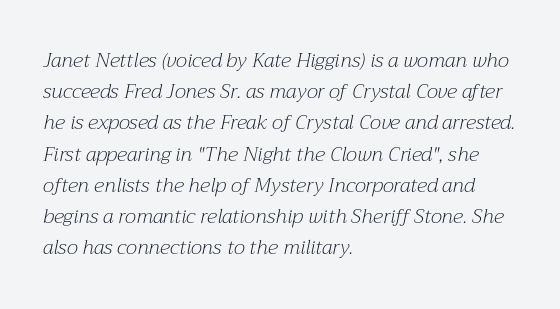
The font is comparable to plain body text, perhaps lighter. There is no visible air inserted between adjacent glyphs. These lines stack with their left ends in a neat column. Tall strokes in this sample are angled rather than plumb.
